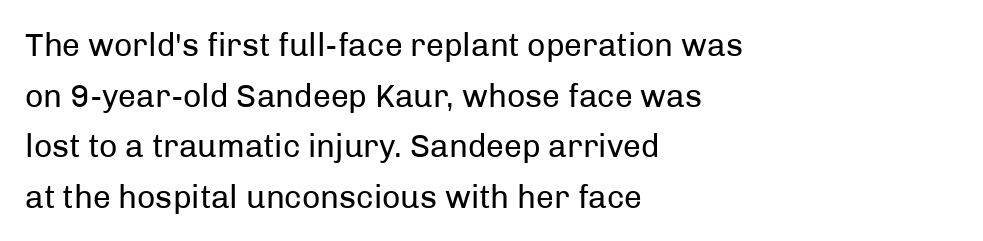
Q: Is the text bold? A: No.
Q: Is the text italic (slanted)? A: No, it is upright.
Q: Is the typeface a serif or a sans-serif typeface? A: Sans-serif.
Q: Is the text underlined? A: No.
Q: How is the paragraph aligned? A: Left-aligned.
Q: Is the spacing between letters normal or unusually wide? A: Normal.
Q: Is the spacing between lines tight, normal or loose? A: Normal.
Q: Width (condensed, normal, or wide)? A: Normal.
Q: Stroke contrast? A: Low.
Q: x-height? A: Medium.
Q: Monospaced? A: No.
